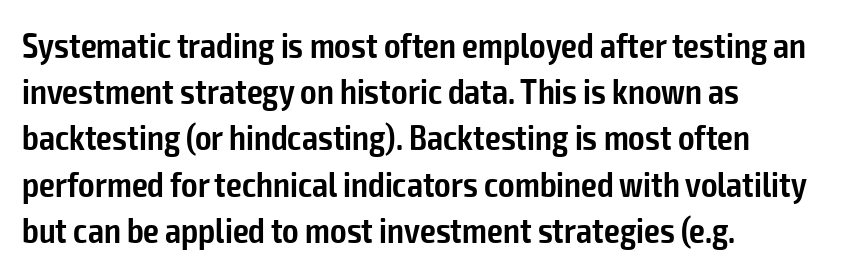
{"serif": "no", "italic": "no", "bold": "semi", "weight": "semibold", "width": "condensed", "stroke_contrast": "low", "x_height": "medium", "monospaced": "no", "underline": "no", "align": "left", "line_spacing": "normal", "line_spacing_ratio": 1.32, "letter_spacing": "normal", "letter_spacing_em": 0.0, "glyph_px": 35}
